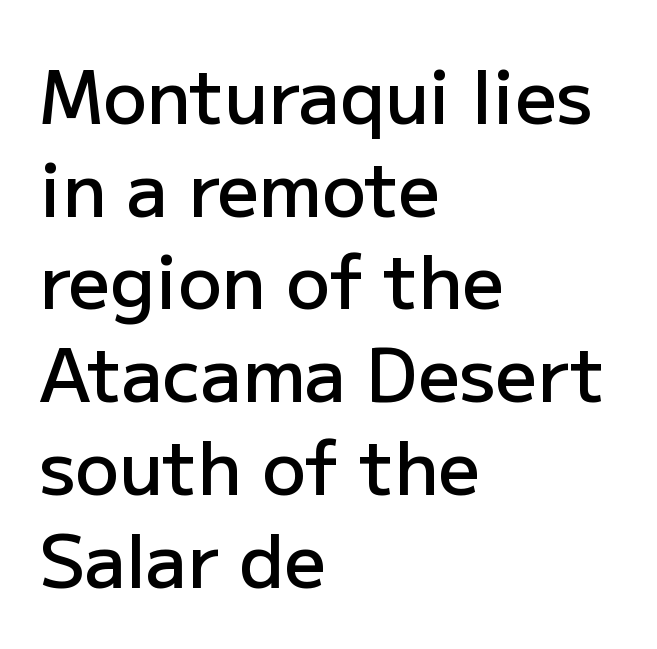
Do the characters align in a grid? No, the font is proportional. The letters sit at their default tracking, neither squeezed nor spread. This is the regular roman posture of the typeface. Serifs: no, the terminals of the letterforms are clean. The text block is weighted toward the left margin, trailing off unevenly rightward. Regular leading.
